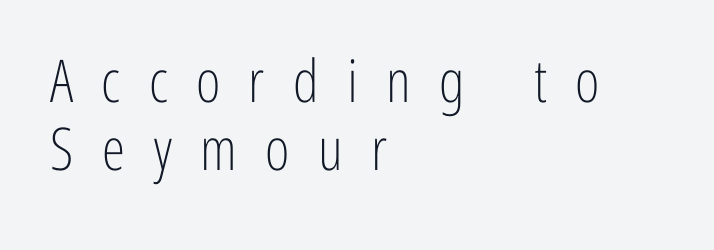
No heavy texture on the line: the type isn't bold. Quick note: not italic, upright. Look at the tracking — it's clearly loosened, letters drifting apart. The paragraph has a hard left edge and a soft right edge.
